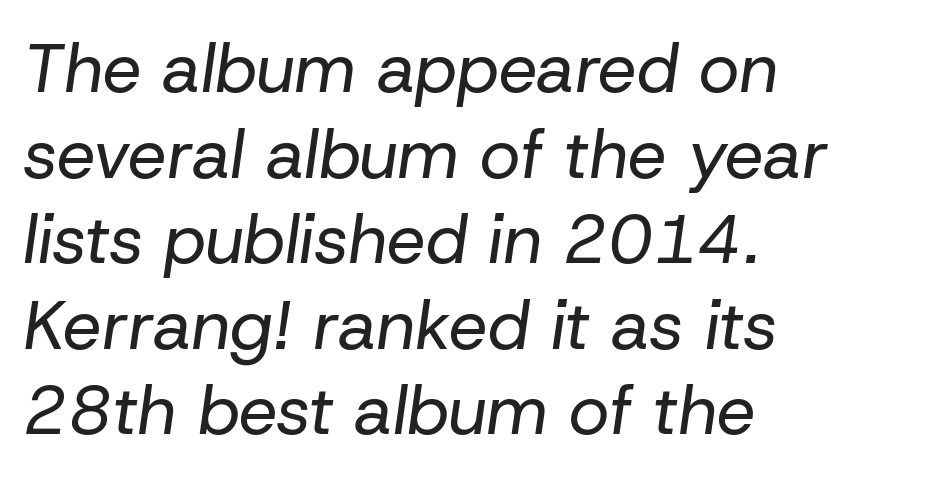
Left-aligned paragraph, ragged on the right. The words here are not underlined. The typography opts for an oblique posture over an upright one. Is this a fixed-width face? No — the glyphs have proportional, varying widths.
